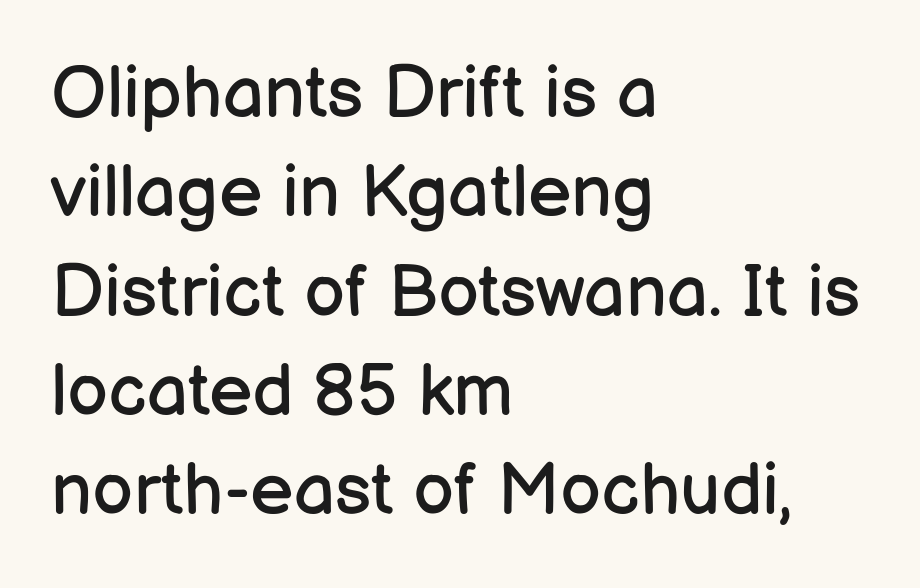
{"serif": "no", "italic": "no", "bold": "no", "weight": "regular", "width": "normal", "stroke_contrast": "low", "x_height": "medium", "monospaced": "no", "underline": "no", "align": "left", "line_spacing": "normal", "line_spacing_ratio": 1.36, "letter_spacing": "normal", "letter_spacing_em": 0.0, "glyph_px": 73}
